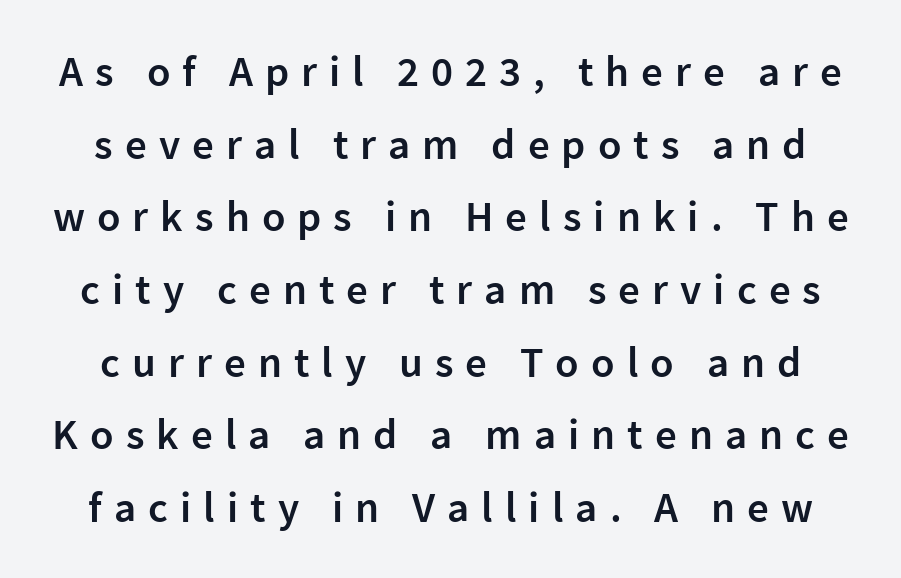
{"serif": "no", "italic": "no", "bold": "semi", "weight": "semibold", "width": "normal", "stroke_contrast": "low", "x_height": "medium", "monospaced": "no", "underline": "no", "line_spacing": "normal", "line_spacing_ratio": 1.69, "letter_spacing": "wide", "letter_spacing_em": 0.28, "glyph_px": 43}
